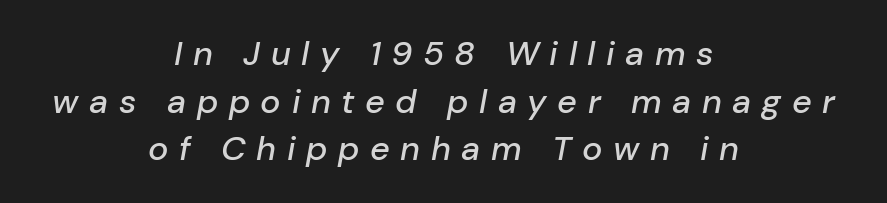
The image shows 34 px text type, italic (leaning right); set centered, normal line spacing (1.4x), unusually wide letter spacing (+0.31 em), not underlined; low stroke contrast and a medium x-height.
